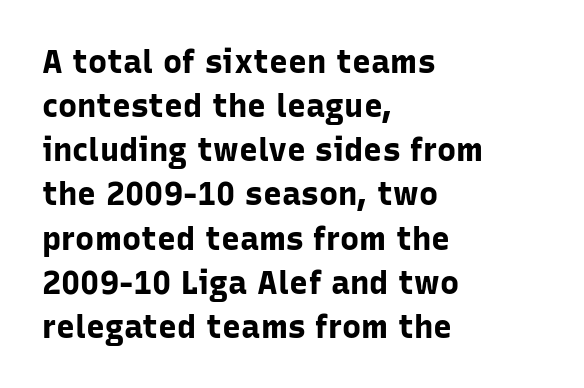
Q: Is the text bold? A: Yes.
Q: Is the text italic (slanted)? A: No, it is upright.
Q: Is the typeface a serif or a sans-serif typeface? A: Sans-serif.
Q: Is the text underlined? A: No.
Q: How is the paragraph aligned? A: Left-aligned.
Q: Is the spacing between letters normal or unusually wide? A: Normal.
Q: Is the spacing between lines tight, normal or loose? A: Normal.
Q: Width (condensed, normal, or wide)? A: Normal.
Q: Stroke contrast? A: Low.
Q: x-height? A: Medium.
Q: Monospaced? A: No.
